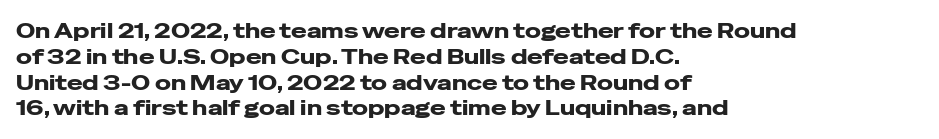
Q: Is the text italic (slanted)? A: No, it is upright.
Q: Is the text underlined? A: No.
Q: How is the paragraph aligned? A: Left-aligned.
Q: Is the spacing between letters normal or unusually wide? A: Normal.
